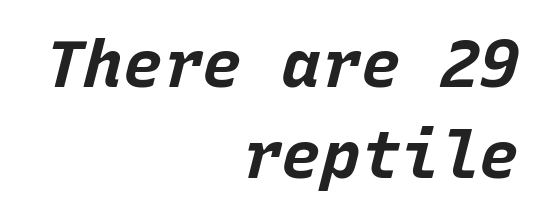
The image shows 66 px bold type, italic (leaning right), monospaced; set right-aligned, normal line spacing (1.38x), normal letter spacing, not underlined; low stroke contrast and a large x-height.
